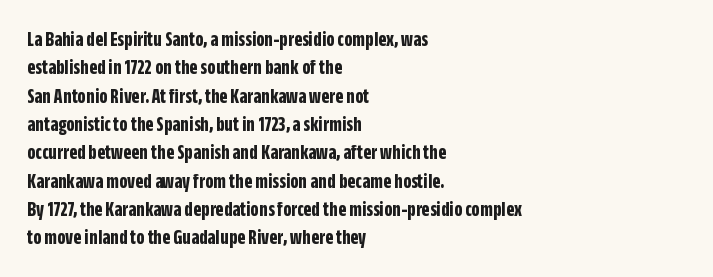
The lines in this sample share a left origin and differ only in where they stop. The block of text has a typical density, with ordinary space between rows. Posture: upright roman. The characters look thick and weighty, a clear bold. Letters rest on an invisible, unmarked baseline. There is no visible air inserted between adjacent glyphs.
